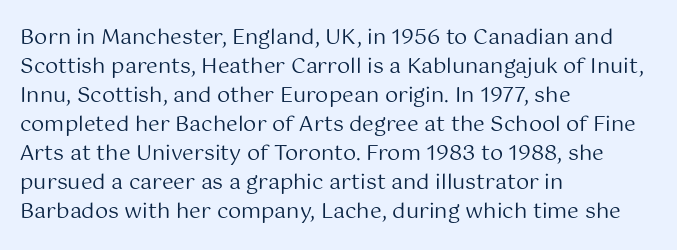
Q: Is the text bold? A: No.
Q: Is the text italic (slanted)? A: No, it is upright.
Q: Is the text underlined? A: No.
Q: How is the paragraph aligned? A: Left-aligned.
Q: Is the spacing between letters normal or unusually wide? A: Normal.
Q: Is the spacing between lines tight, normal or loose? A: Normal.
